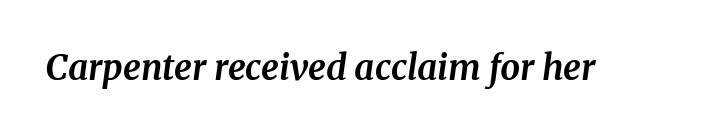
This is serif lettering, the kind often seen in printed books. Bare-footed words on every line. Looks like regular typesetting: each glyph gets only the width it needs. Caption: standard tracking, unaltered. Does the lettering tilt? It does — this is italic.
